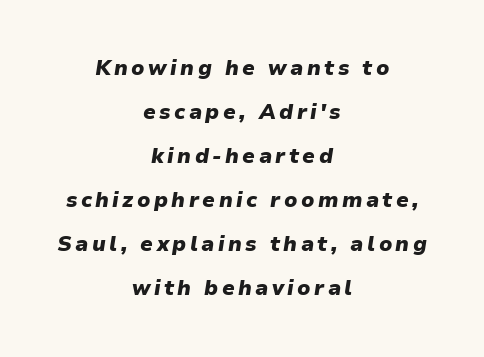
Q: Is the text bold? A: Yes.
Q: Is the text italic (slanted)? A: Yes, it leans right by about 9 degrees.
Q: Is the text underlined? A: No.
Q: How is the paragraph aligned? A: Centered.
Q: Is the spacing between lines tight, normal or loose? A: Loose.
